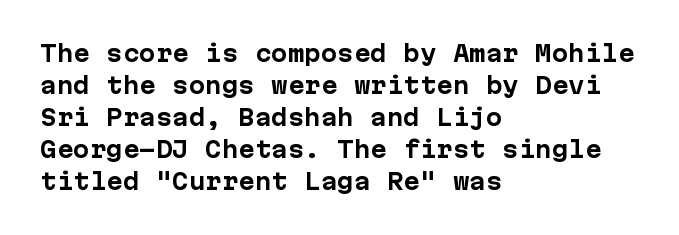
{"italic": "no", "bold": "yes", "underline": "no", "align": "left", "line_spacing": "normal", "line_spacing_ratio": 1.45, "letter_spacing": "normal", "letter_spacing_em": 0.0, "glyph_px": 22}
